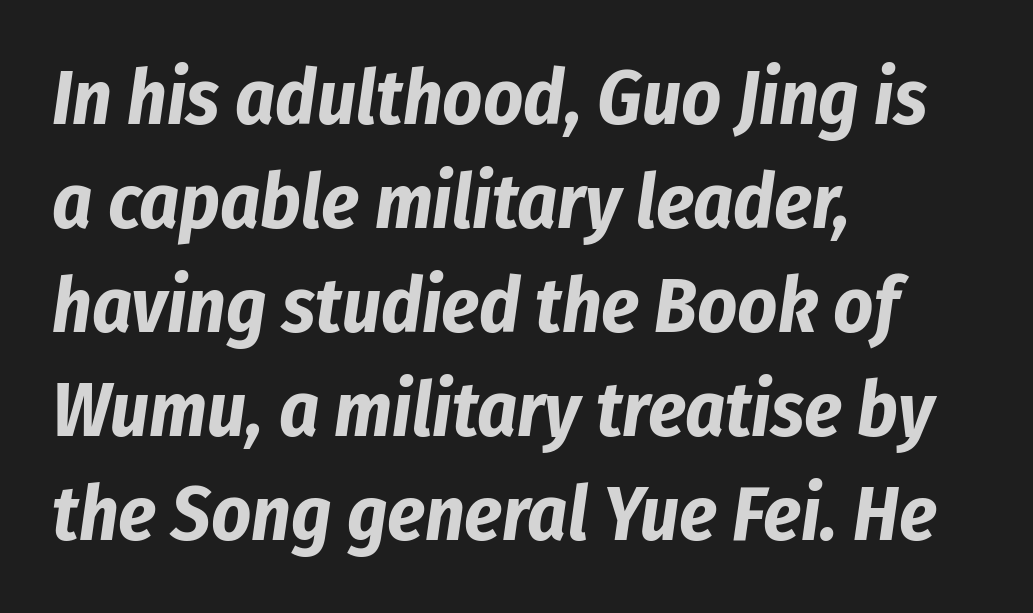
The image shows 77 px bold, condensed type, italic (leaning right); set left-aligned, normal line spacing (1.35x), normal letter spacing, not underlined; low stroke contrast and a medium x-height.
